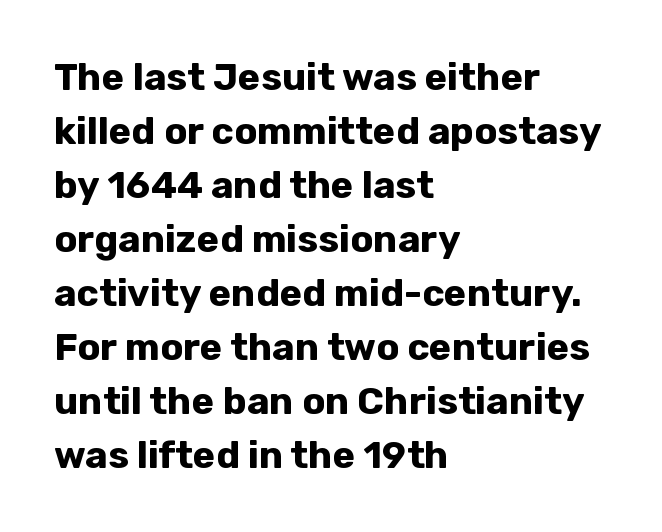
Q: Is the text bold? A: Yes.
Q: Is the text italic (slanted)? A: No, it is upright.
Q: Is the typeface a serif or a sans-serif typeface? A: Sans-serif.
Q: Is the text underlined? A: No.
Q: How is the paragraph aligned? A: Left-aligned.
Q: Is the spacing between letters normal or unusually wide? A: Normal.
Q: Is the spacing between lines tight, normal or loose? A: Normal.
Q: Width (condensed, normal, or wide)? A: Normal.
Q: Stroke contrast? A: Low.
Q: x-height? A: Medium.
Q: Monospaced? A: No.
